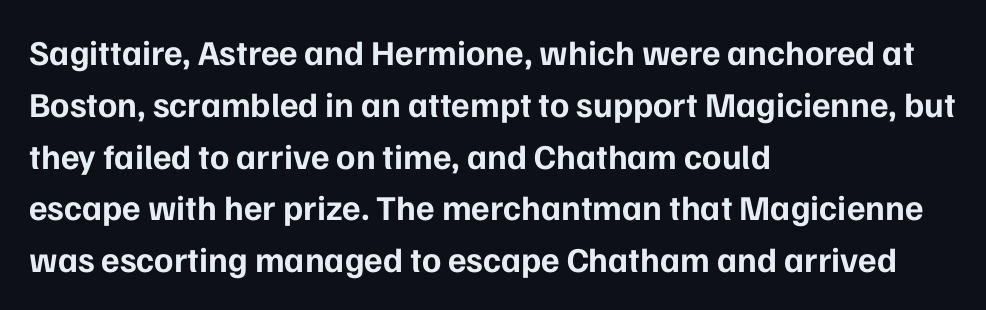
Alignment: flush left. Heft: maximum for text — a bold. The block of text has a typical density, with ordinary space between rows. The gap between lines stays unmarked.
